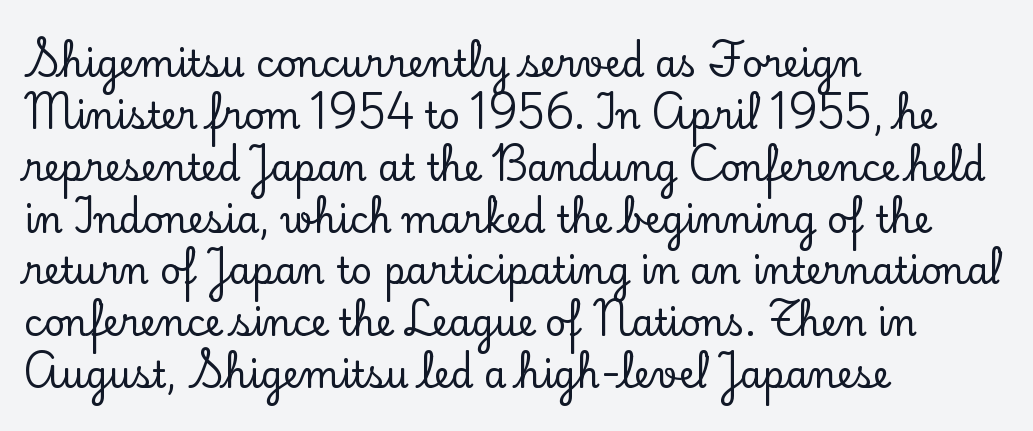
The image shows 36 px serif type, upright; set left-aligned, normal line spacing (1.44x), normal letter spacing, not underlined; low stroke contrast and a small x-height.
